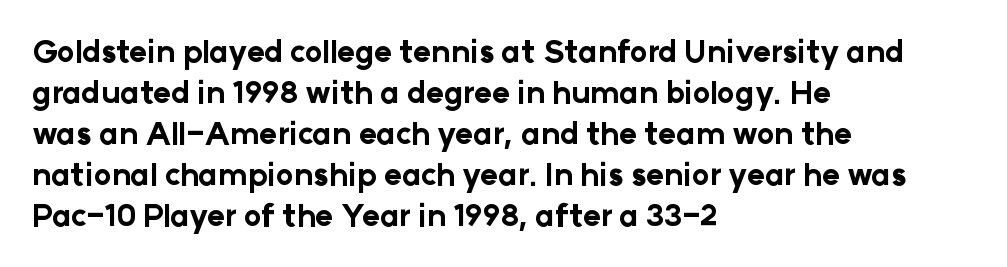
Q: Is the text bold? A: Yes.
Q: Is the text italic (slanted)? A: No, it is upright.
Q: Is the typeface a serif or a sans-serif typeface? A: Sans-serif.
Q: Is the text underlined? A: No.
Q: How is the paragraph aligned? A: Left-aligned.
Q: Is the spacing between letters normal or unusually wide? A: Normal.
Q: Is the spacing between lines tight, normal or loose? A: Normal.
Q: Width (condensed, normal, or wide)? A: Normal.
Q: Stroke contrast? A: Low.
Q: x-height? A: Medium.
Q: Monospaced? A: No.
